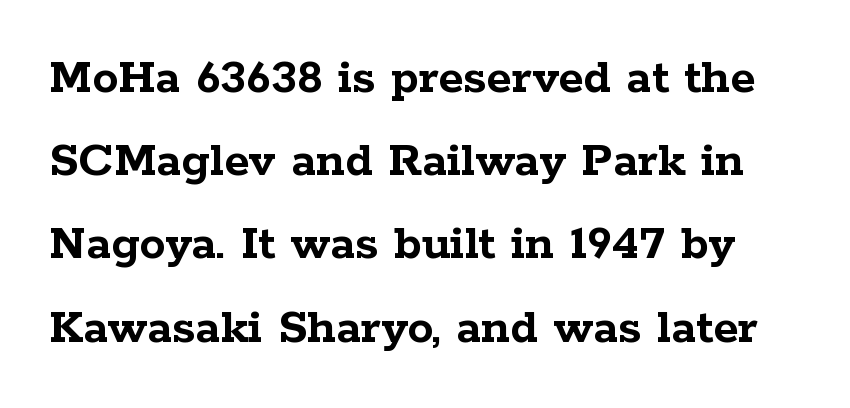
{"serif": "yes", "italic": "no", "bold": "yes", "weight": "semibold", "width": "wide", "stroke_contrast": "low", "x_height": "medium", "monospaced": "no", "underline": "no", "line_spacing": "normal", "line_spacing_ratio": 1.6, "letter_spacing": "normal", "letter_spacing_em": 0.0, "glyph_px": 52}
